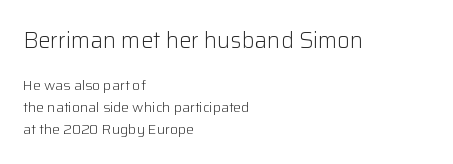
{"italic": "no", "bold": "no", "underline": "no", "align": "left", "line_spacing": "normal", "line_spacing_ratio": 1.54, "letter_spacing": "normal", "letter_spacing_em": 0.0, "larger_block": "first", "size_ratio": 1.57, "glyph_px": 22}
